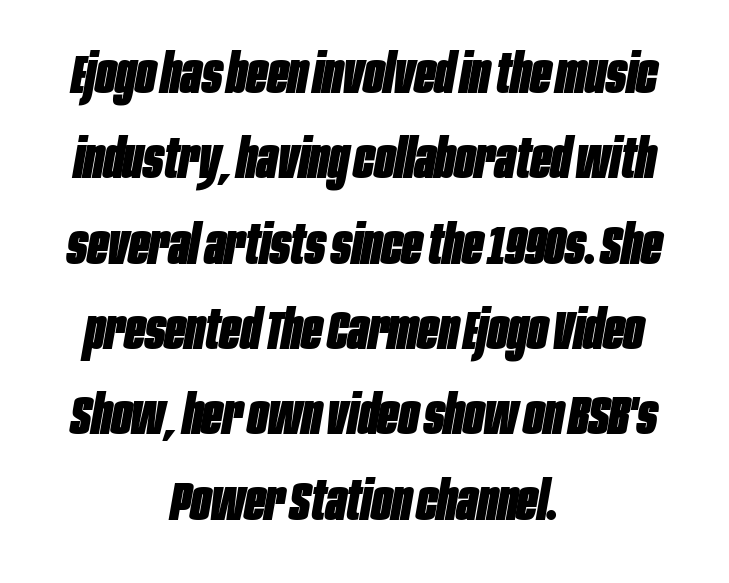
{"italic": "yes", "lean": "right", "slant_degrees": 10, "bold": "yes", "weight": "heavy", "width": "condensed", "stroke_contrast": "low", "x_height": "large", "monospaced": "no", "underline": "no", "align": "center", "line_spacing": "normal", "line_spacing_ratio": 1.58, "letter_spacing": "normal", "letter_spacing_em": 0.0, "glyph_px": 54}
